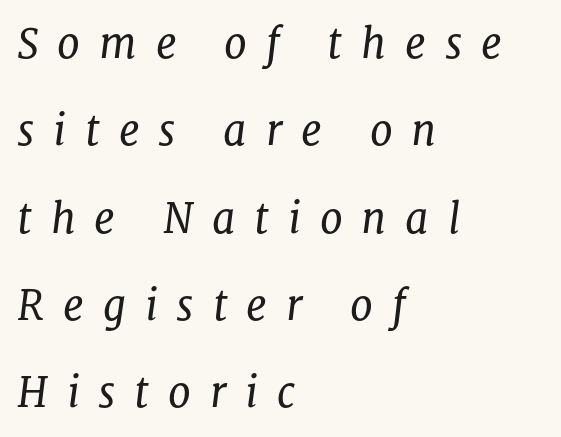
{"serif": "yes", "italic": "yes", "lean": "right", "slant_degrees": 8, "bold": "no", "weight": "regular", "width": "normal", "stroke_contrast": "low", "x_height": "medium", "monospaced": "no", "underline": "no", "align": "left", "line_spacing": "loose", "line_spacing_ratio": 2.13, "letter_spacing": "wide", "letter_spacing_em": 0.46, "glyph_px": 41}
